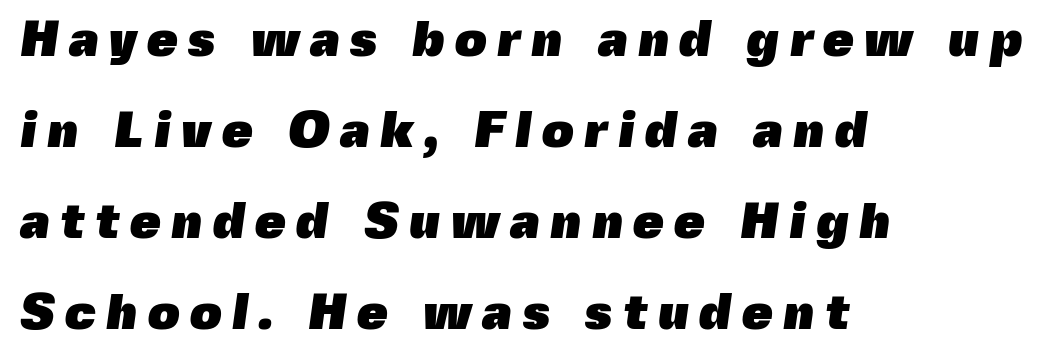
Proportional: the letters do not fall into vertical columns. The foot of each line stays bare and open. The passage is arranged the way most books set body copy — flush left. Weight: bold.
